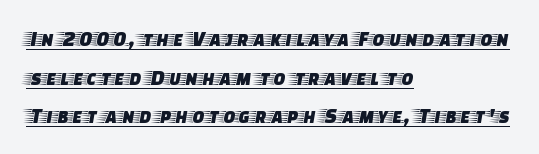
The image shows 22 px text type; set left-aligned, line spacing 1.76x, normal letter spacing, underlined.
